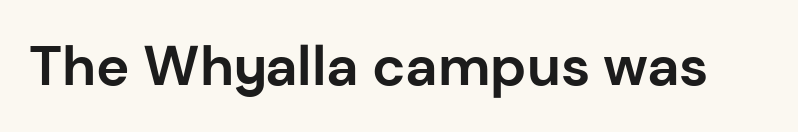
The image shows 56 px bold sans-serif type, upright; set normal letter spacing, not underlined; low stroke contrast and a medium x-height.
